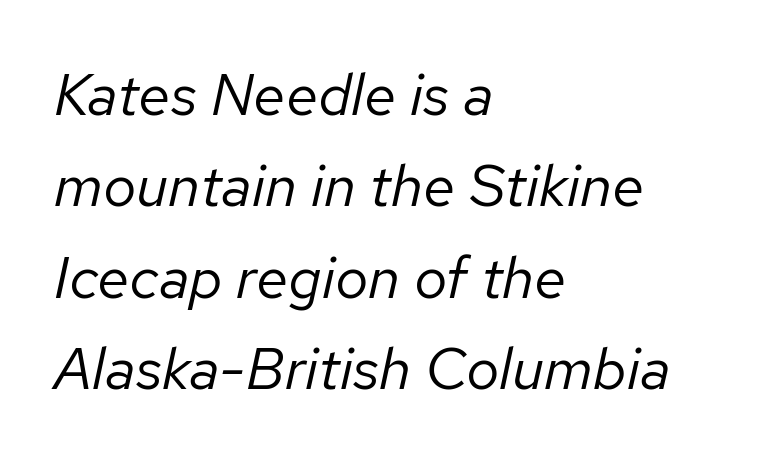
The image shows 59 px regular-weight type, italic (leaning right); set left-aligned, normal line spacing (1.55x), normal letter spacing, not underlined; low stroke contrast and a medium x-height.
